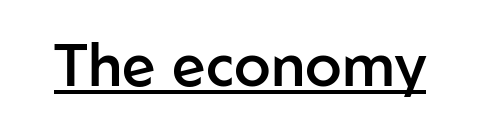
The image shows 60 px semibold sans-serif type, upright; set normal letter spacing, underlined; low stroke contrast and a medium x-height.
